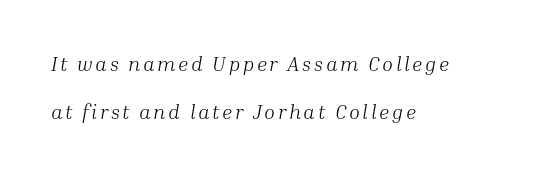
The image shows 20 px text type, italic (leaning right); set left-aligned, loose line spacing (2.38x), not underlined.
